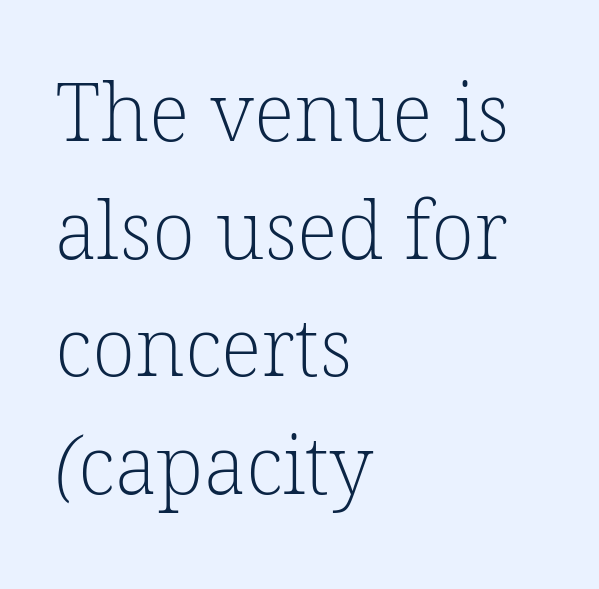
The image shows 80 px light serif type; set left-aligned, normal line spacing (1.47x), normal letter spacing, not underlined; low stroke contrast and a medium x-height.
